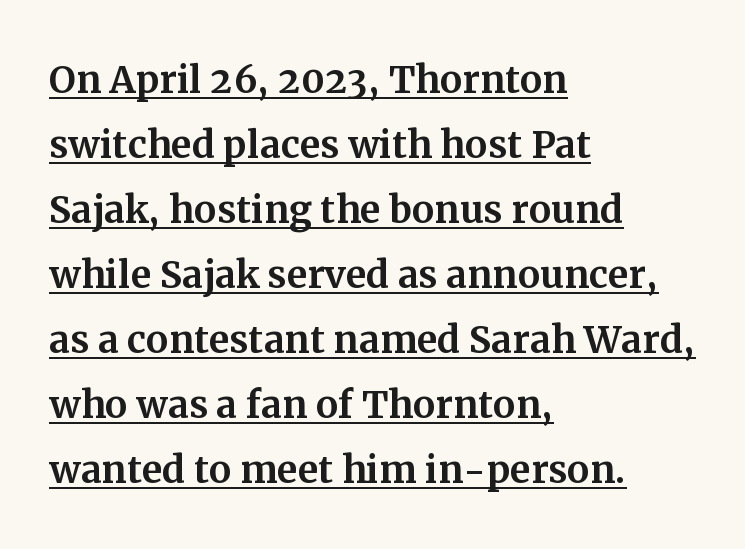
The image shows 50 px serif type, upright; set left-aligned, normal line spacing (1.3x), normal letter spacing, underlined; medium stroke contrast and a medium x-height.
